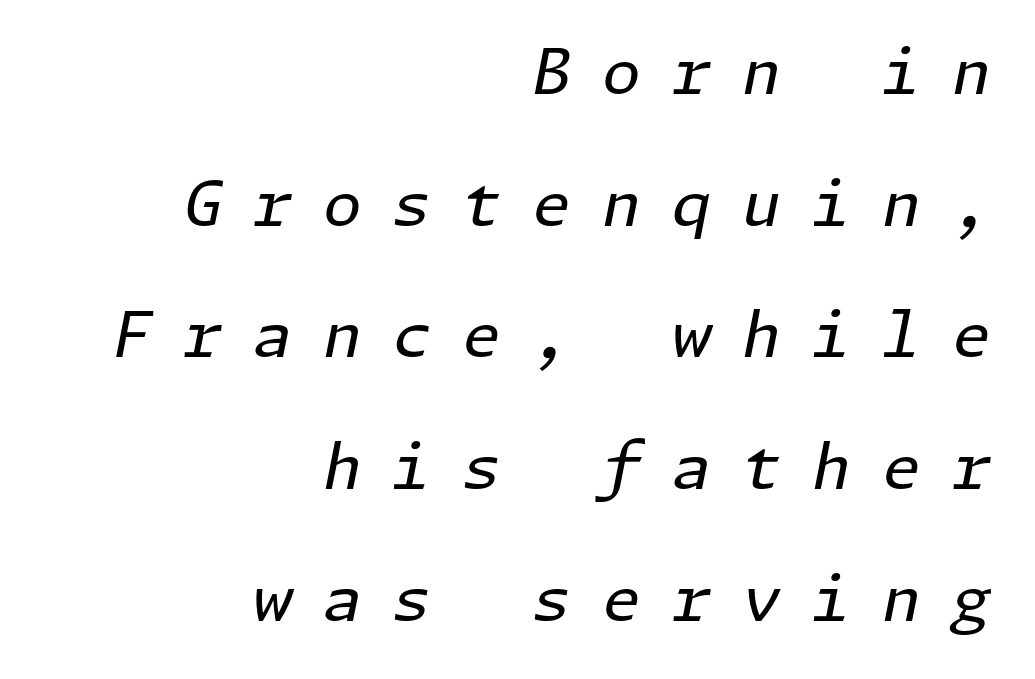
{"italic": "yes", "lean": "right", "slant_degrees": 11, "bold": "no", "weight": "regular", "width": "normal", "stroke_contrast": "low", "x_height": "medium", "underline": "no", "align": "right", "line_spacing": "loose", "line_spacing_ratio": 2.09, "letter_spacing": "wide", "letter_spacing_em": 0.49, "glyph_px": 63}
